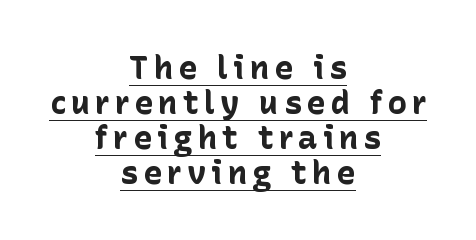
The image shows 32 px bold sans-serif type, upright; set centered, tight line spacing (1.09x), underlined; low stroke contrast and a medium x-height.
